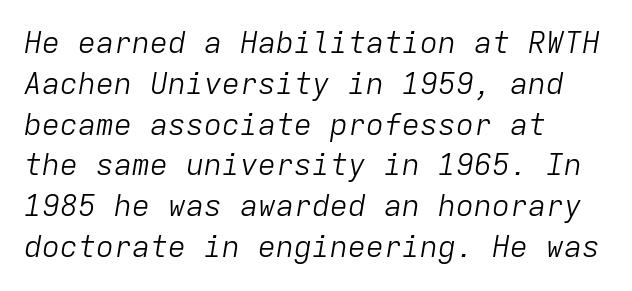
{"italic": "yes", "lean": "right", "slant_degrees": 9, "bold": "no", "weight": "light", "width": "normal", "stroke_contrast": "low", "x_height": "medium", "monospaced": "yes", "underline": "no", "align": "left", "line_spacing": "normal", "line_spacing_ratio": 1.36, "letter_spacing": "normal", "letter_spacing_em": 0.0, "glyph_px": 30}
